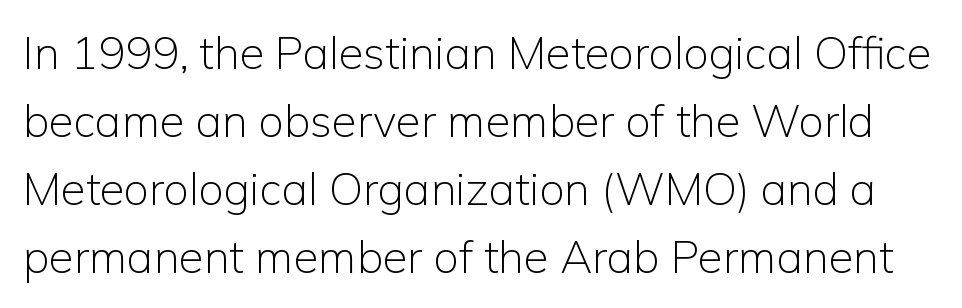
{"serif": "no", "italic": "no", "bold": "no", "weight": "light", "width": "normal", "stroke_contrast": "low", "x_height": "medium", "monospaced": "no", "underline": "no", "line_spacing": "normal", "line_spacing_ratio": 1.51, "letter_spacing": "normal", "letter_spacing_em": 0.0, "glyph_px": 45}
